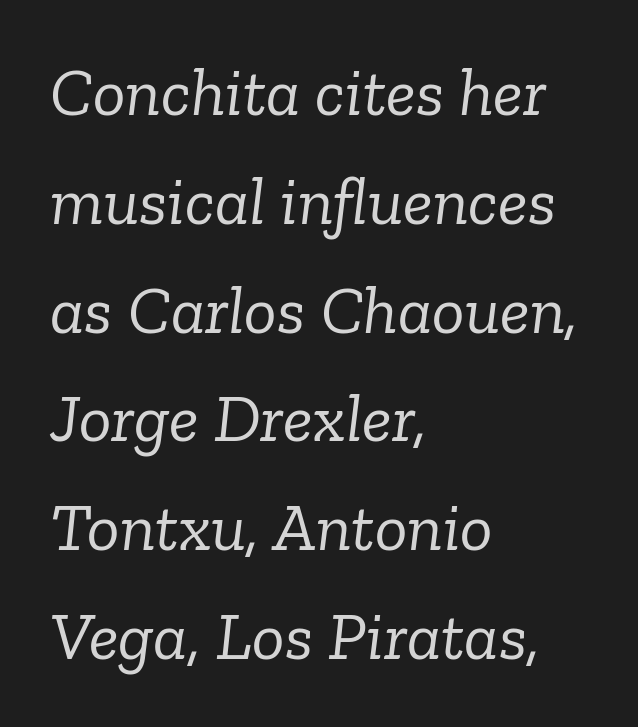
Q: Is the text bold? A: No.
Q: Is the text italic (slanted)? A: Yes, it leans right by about 6 degrees.
Q: Is the typeface a serif or a sans-serif typeface? A: Serif.
Q: Is the text underlined? A: No.
Q: How is the paragraph aligned? A: Left-aligned.
Q: Is the spacing between letters normal or unusually wide? A: Normal.
Q: Is the spacing between lines tight, normal or loose? A: Normal.
Q: Width (condensed, normal, or wide)? A: Normal.
Q: Stroke contrast? A: Low.
Q: x-height? A: Medium.
Q: Monospaced? A: No.
